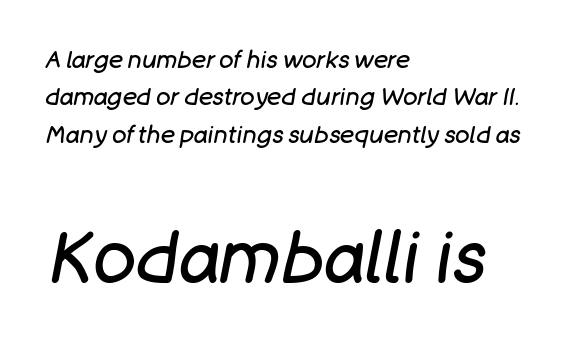
Tracking value appears to be zero — textbook default spacing. The baseline area is clear. Caption: multi-line text, flush left, ragged right. The font's italic variant was chosen for this text.
